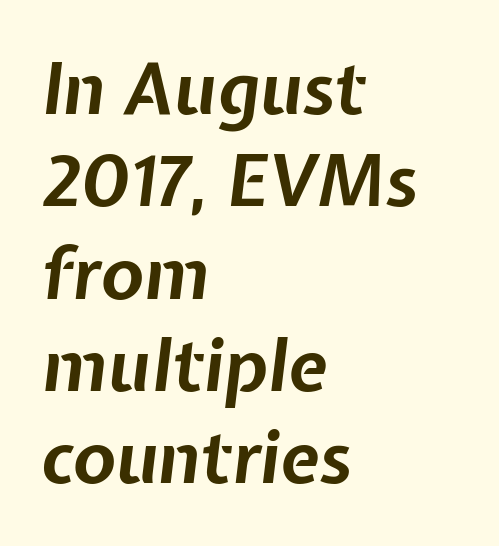
Posture: slanted. Quick note: underline off. Interline gaps are of average width in this sample. The paragraph has a hard left edge and a soft right edge. The letters advance in unequal steps, a hallmark of proportional type.
